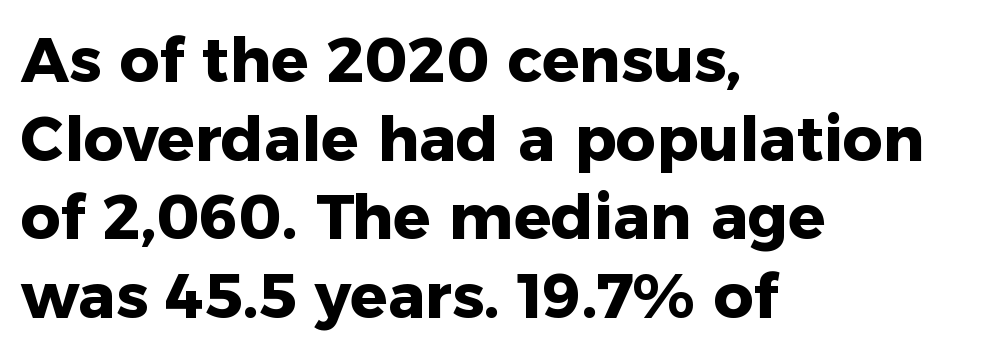
{"serif": "no", "italic": "no", "bold": "yes", "weight": "heavy", "width": "normal", "stroke_contrast": "low", "x_height": "medium", "monospaced": "no", "underline": "no", "align": "left", "line_spacing": "normal", "line_spacing_ratio": 1.27, "letter_spacing": "normal", "letter_spacing_em": 0.0, "glyph_px": 62}
